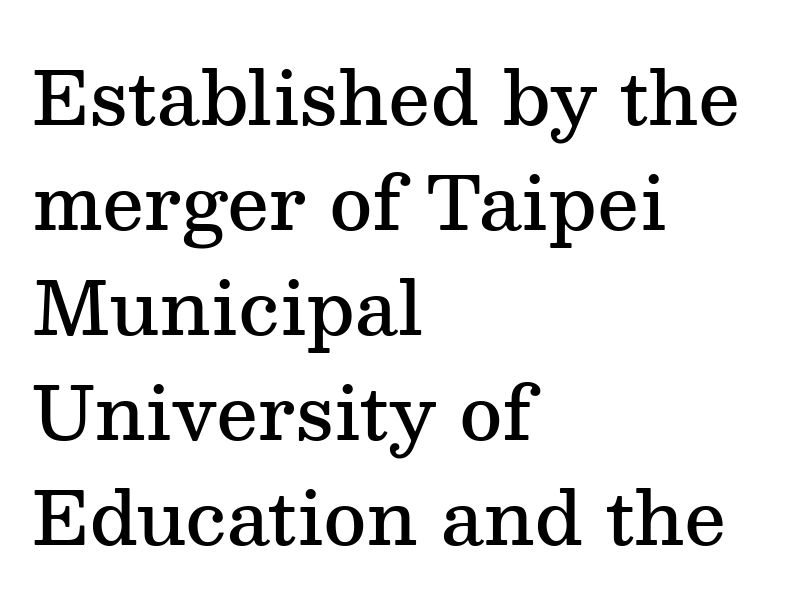
Stems and bowls a touch heavier than normal — semibold. A typesetter would call this proportional, since set widths differ per character. The rag falls on the right side of this text block. These lines were composed using upright roman letters.
